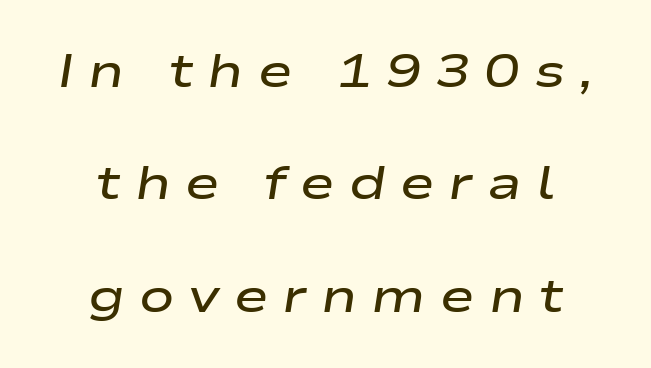
The image shows 47 px semibold, wide type, italic (leaning right); set centered, loose line spacing (2.39x), unusually wide letter spacing (+0.3 em), not underlined; low stroke contrast and a medium x-height.
